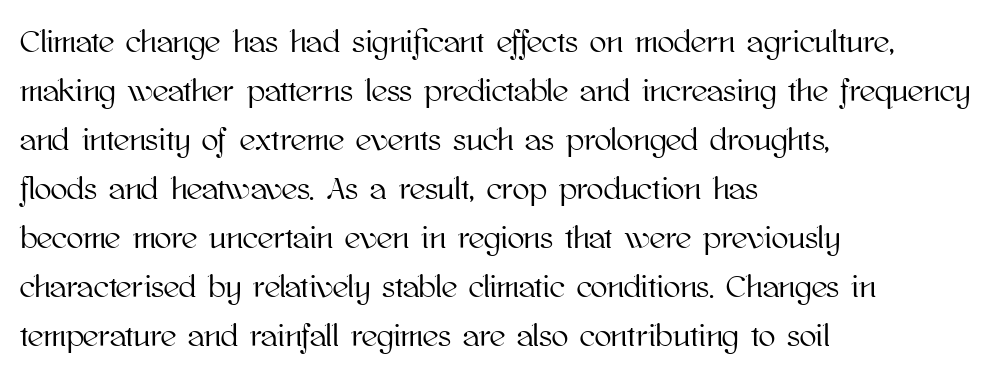
The passage is arranged the way most books set body copy — flush left. When letters stand straight like this, we call the style roman or upright. This sample has the flowing, uneven cadence of proportional lettering. The face used here is rendered with its standard letterfit. The designer left line spacing at the default. Each row of text sits above clean, open space.
